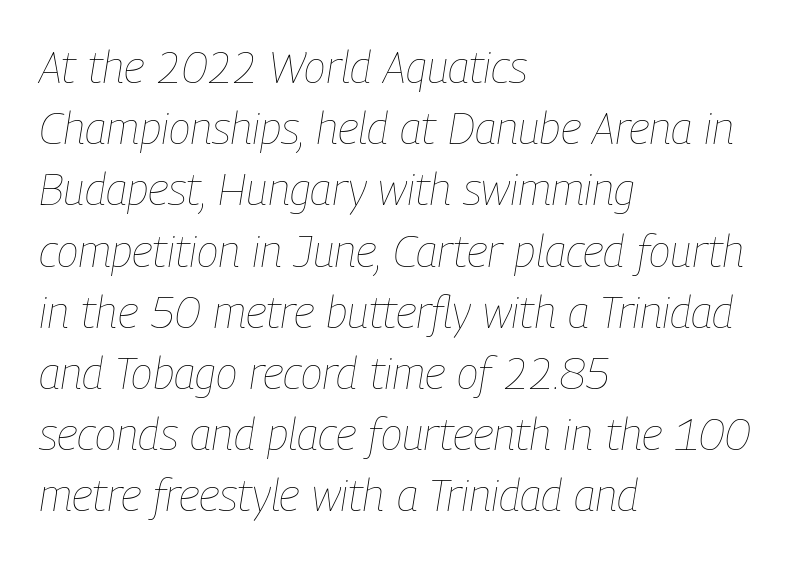
Check the space under the baseline: it is left empty. A typesetter would mark this as italic. These lines sit exactly where default settings would place them. Compared with typical body copy, the letter spacing here is the same.
